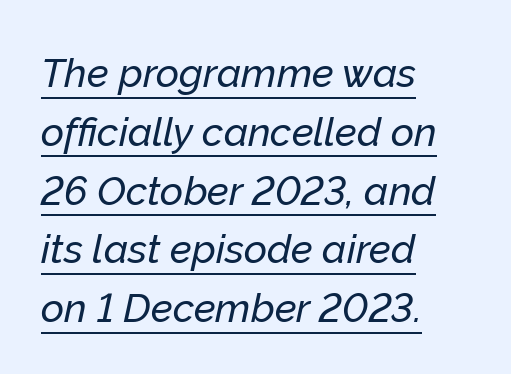
{"italic": "yes", "lean": "right", "slant_degrees": 12, "width": "normal", "stroke_contrast": "low", "x_height": "medium", "monospaced": "no", "underline": "yes", "align": "left", "line_spacing": "normal", "line_spacing_ratio": 1.47, "letter_spacing": "normal", "letter_spacing_em": 0.0, "glyph_px": 40}
